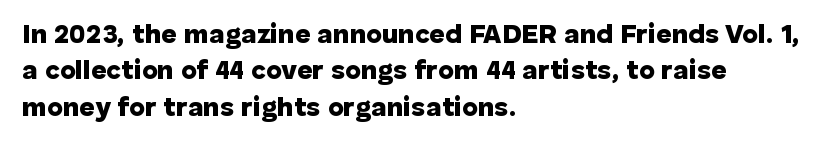
{"italic": "no", "bold": "yes", "underline": "no", "align": "left", "line_spacing": "normal", "line_spacing_ratio": 1.35, "letter_spacing": "normal", "letter_spacing_em": 0.0, "glyph_px": 27}
